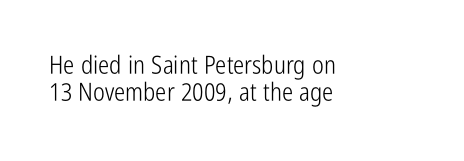
The image shows 25 px text type, upright; set left-aligned, tight line spacing (1.1x), normal letter spacing, not underlined.
